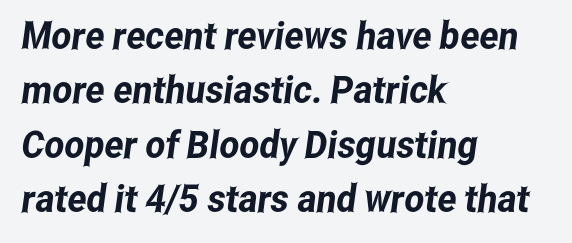
The image shows 38 px condensed sans-serif type; set left-aligned, normal line spacing (1.43x), normal letter spacing, not underlined; low stroke contrast and a medium x-height.
